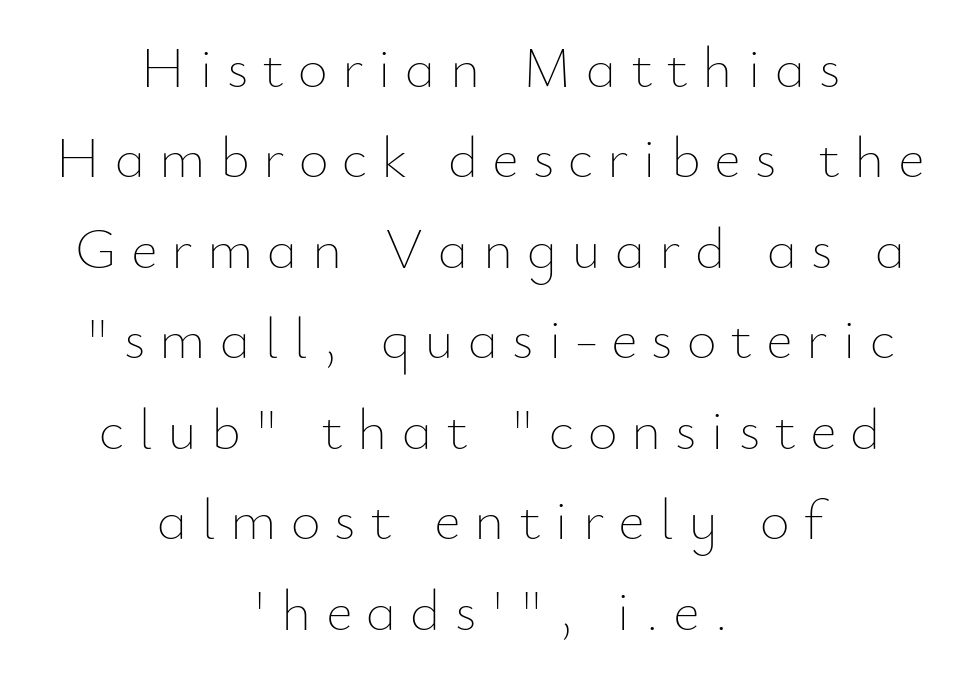
{"italic": "no", "bold": "no", "weight": "thin", "width": "normal", "stroke_contrast": "low", "x_height": "small", "monospaced": "no", "underline": "no", "align": "center", "line_spacing": "normal", "line_spacing_ratio": 1.56, "letter_spacing": "wide", "letter_spacing_em": 0.24, "glyph_px": 58}
